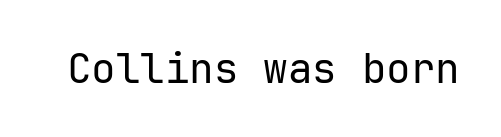
Q: Is the text bold? A: No.
Q: Is the text italic (slanted)? A: No, it is upright.
Q: Is the typeface a serif or a sans-serif typeface? A: Sans-serif.
Q: Is the text underlined? A: No.
Q: Is the spacing between letters normal or unusually wide? A: Normal.
Q: Width (condensed, normal, or wide)? A: Normal.
Q: Stroke contrast? A: Low.
Q: x-height? A: Medium.
Q: Monospaced? A: Yes.
